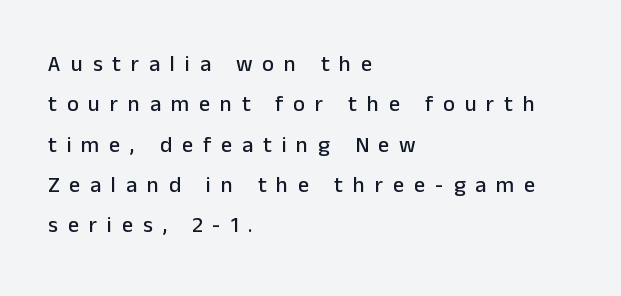
Does extra space separate the letters? Yes, quite a lot of it. Only glyphs here, with clear space below each row. The paragraph shown leans on its left margin. This is roman type, the default non-slanted kind.
